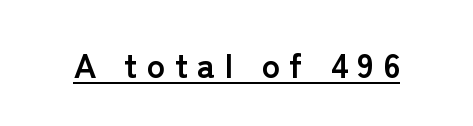
{"serif": "no", "italic": "no", "bold": "yes", "weight": "semibold", "width": "normal", "stroke_contrast": "low", "x_height": "medium", "monospaced": "no", "underline": "yes", "letter_spacing": "wide", "letter_spacing_em": 0.28, "glyph_px": 34}
